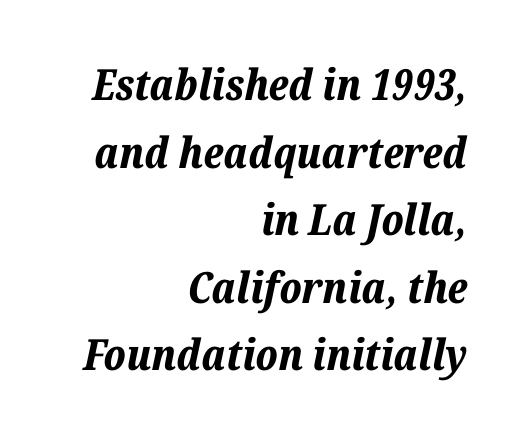
The image shows 43 px bold type, italic (leaning right); set right-aligned, normal line spacing (1.57x), normal letter spacing, not underlined; low stroke contrast and a medium x-height.
